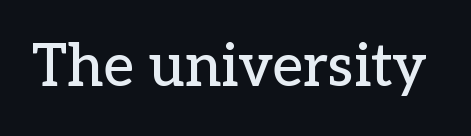
{"serif": "yes", "italic": "no", "width": "normal", "stroke_contrast": "low", "x_height": "medium", "monospaced": "no", "underline": "no", "letter_spacing": "normal", "letter_spacing_em": 0.0, "glyph_px": 59}
